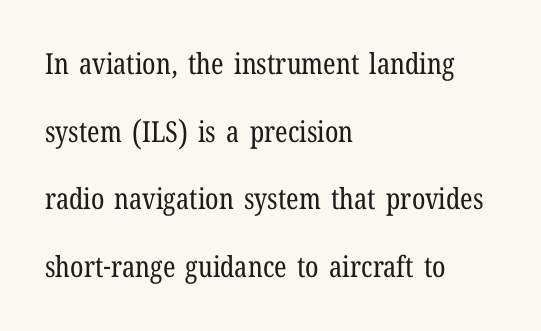
Each letter keeps its own natural width here, so spacing adapts to shape. To sum up the face: it has serifs. This is roman type, the default non-slanted kind. Weight class: somewhere from thin through regular.
